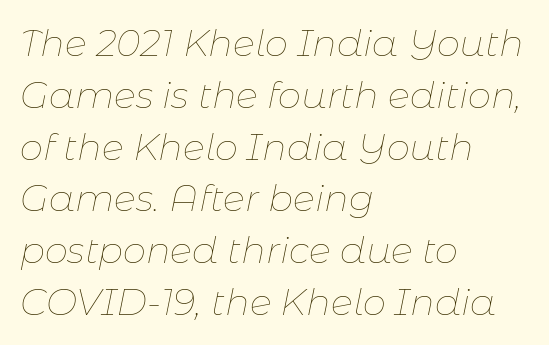
Q: Is the text bold? A: No.
Q: Is the text italic (slanted)? A: Yes, it leans right by about 11 degrees.
Q: Is the text underlined? A: No.
Q: How is the paragraph aligned? A: Left-aligned.
Q: Is the spacing between letters normal or unusually wide? A: Normal.
Q: Is the spacing between lines tight, normal or loose? A: Normal.
Q: Width (condensed, normal, or wide)? A: Normal.
Q: Stroke contrast? A: Low.
Q: x-height? A: Medium.
Q: Monospaced? A: No.
